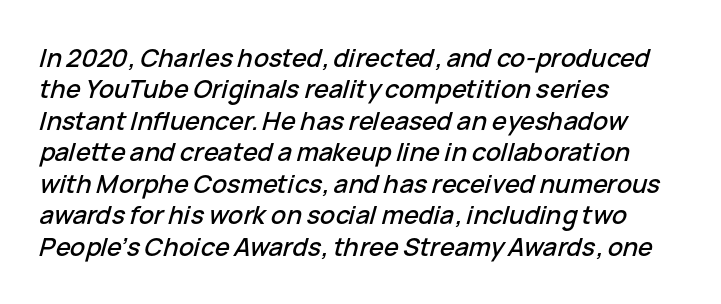
{"italic": "yes", "lean": "right", "slant_degrees": 15, "underline": "no", "align": "left", "line_spacing": "normal", "line_spacing_ratio": 1.26, "letter_spacing": "normal", "letter_spacing_em": 0.0, "glyph_px": 25}
